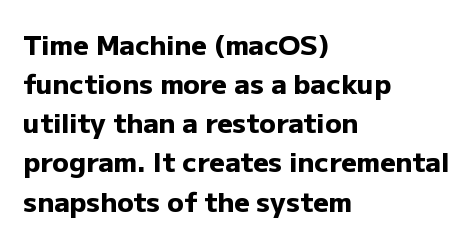
Q: Is the text bold? A: Yes.
Q: Is the text italic (slanted)? A: No, it is upright.
Q: Is the text underlined? A: No.
Q: How is the paragraph aligned? A: Left-aligned.
Q: Is the spacing between letters normal or unusually wide? A: Normal.
Q: Is the spacing between lines tight, normal or loose? A: Normal.
